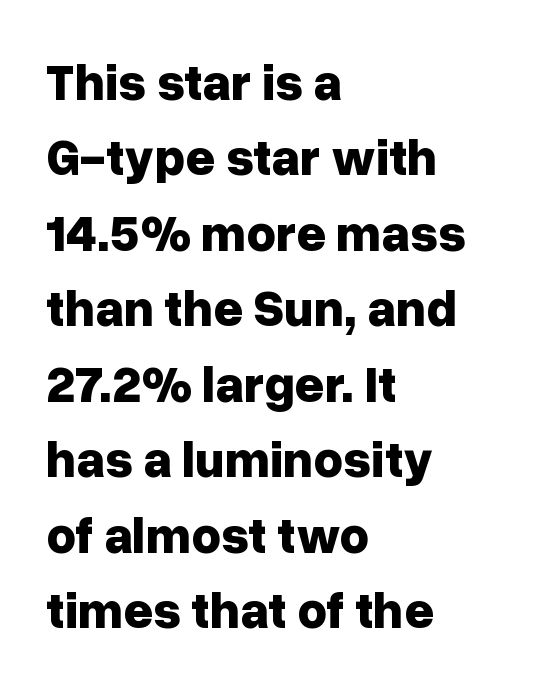
{"serif": "no", "italic": "no", "bold": "yes", "weight": "bold", "width": "normal", "stroke_contrast": "low", "x_height": "medium", "monospaced": "no", "underline": "no", "align": "left", "line_spacing": "normal", "line_spacing_ratio": 1.48, "letter_spacing": "normal", "letter_spacing_em": 0.0, "glyph_px": 51}
